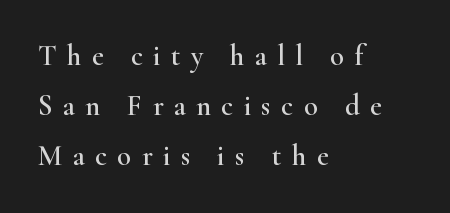
{"serif": "yes", "italic": "no", "width": "wide", "stroke_contrast": "high", "x_height": "small", "monospaced": "no", "underline": "no", "align": "left", "line_spacing_ratio": 1.73, "letter_spacing": "wide", "letter_spacing_em": 0.35, "glyph_px": 29}
